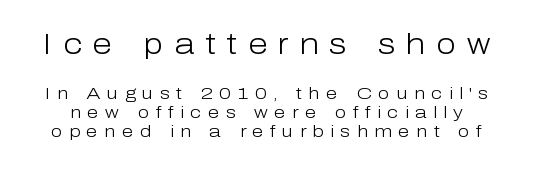
{"serif": "no", "italic": "no", "bold": "no", "weight": "light", "width": "normal", "stroke_contrast": "low", "x_height": "medium", "monospaced": "no", "underline": "no", "line_spacing": "tight", "line_spacing_ratio": 1.12, "letter_spacing": "wide", "letter_spacing_em": 0.37, "larger_block": "first", "size_ratio": 1.71, "glyph_px": 29}
